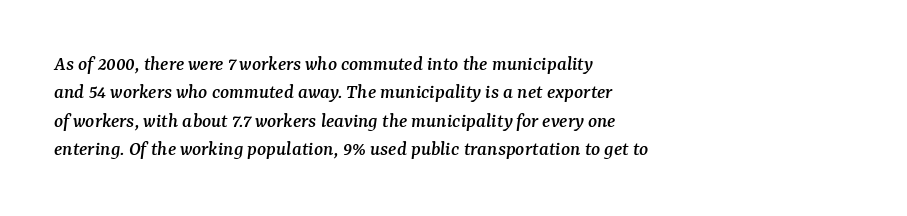
{"italic": "yes", "lean": "right", "slant_degrees": 7, "underline": "no", "align": "left", "line_spacing": "normal", "line_spacing_ratio": 1.35, "letter_spacing": "normal", "letter_spacing_em": 0.0, "glyph_px": 21}
